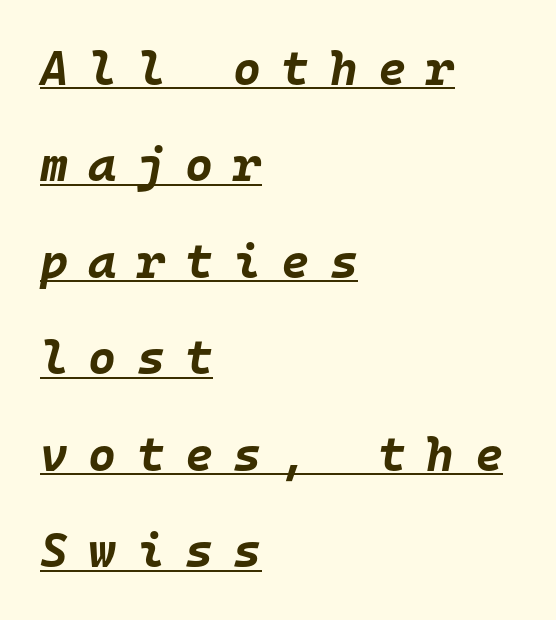
Q: Is the text bold? A: Yes.
Q: Is the text italic (slanted)? A: Yes, it leans right by about 10 degrees.
Q: Is the text underlined? A: Yes.
Q: How is the paragraph aligned? A: Left-aligned.
Q: Is the spacing between letters normal or unusually wide? A: Unusually wide.
Q: Is the spacing between lines tight, normal or loose? A: Loose.
Q: Width (condensed, normal, or wide)? A: Normal.
Q: Stroke contrast? A: Low.
Q: x-height? A: Large.
Q: Monospaced? A: Yes.
